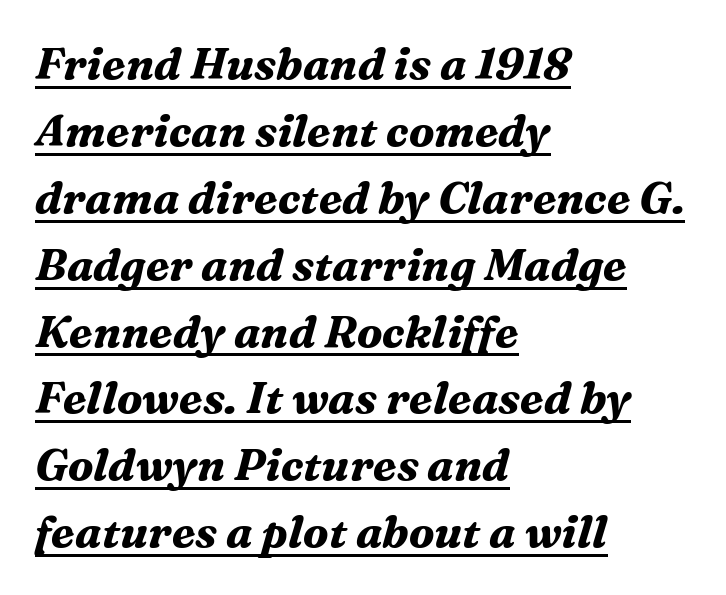
{"serif": "yes", "italic": "yes", "lean": "right", "slant_degrees": 16, "bold": "yes", "weight": "bold", "width": "normal", "stroke_contrast": "medium", "x_height": "medium", "monospaced": "no", "underline": "yes", "align": "left", "line_spacing": "normal", "line_spacing_ratio": 1.52, "letter_spacing": "normal", "letter_spacing_em": 0.0, "glyph_px": 44}
